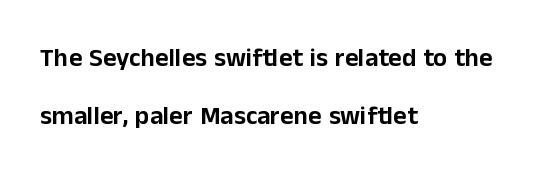
The image shows 26 px text type, upright; set left-aligned, loose line spacing (2.25x), normal letter spacing, not underlined.
